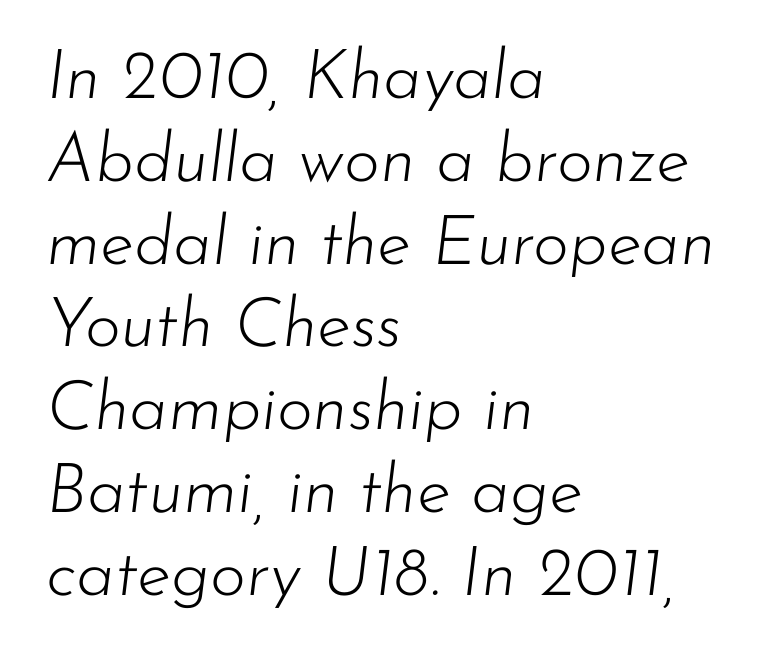
The image shows 69 px light type, italic (leaning right); set left-aligned, line spacing 1.2x, normal letter spacing, not underlined; low stroke contrast and a small x-height.
